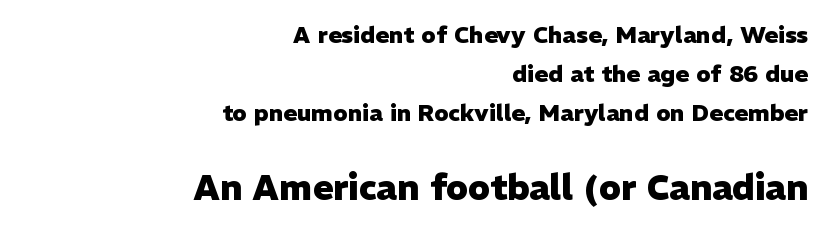
The letters carry no serifs — their stems end cleanly without finishing strokes. The following chunk of copy outweighs the initial chunk in type size. The ragged edge is on the left, which tells us the setting is flush right. Quick note: underline off.
